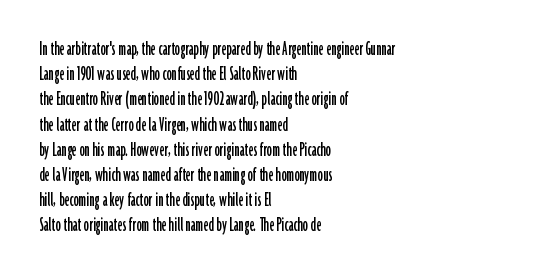
The image shows 21 px text type, upright; set left-aligned, line spacing 1.2x, normal letter spacing, not underlined.
